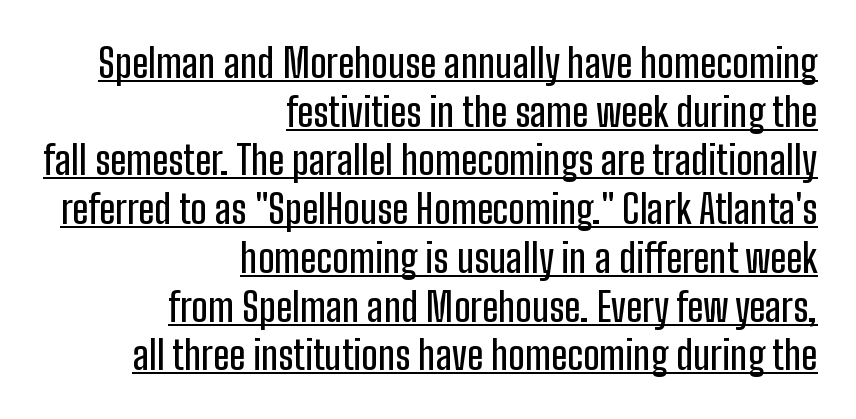
{"serif": "no", "italic": "no", "width": "condensed", "stroke_contrast": "low", "x_height": "medium", "monospaced": "no", "underline": "yes", "align": "right", "line_spacing": "normal", "line_spacing_ratio": 1.25, "letter_spacing": "normal", "letter_spacing_em": 0.0, "glyph_px": 39}
